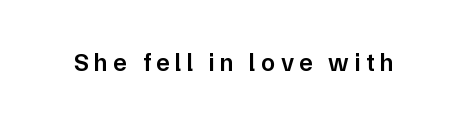
{"italic": "no", "bold": "semi", "underline": "no", "letter_spacing": "wide", "letter_spacing_em": 0.22, "glyph_px": 25}
